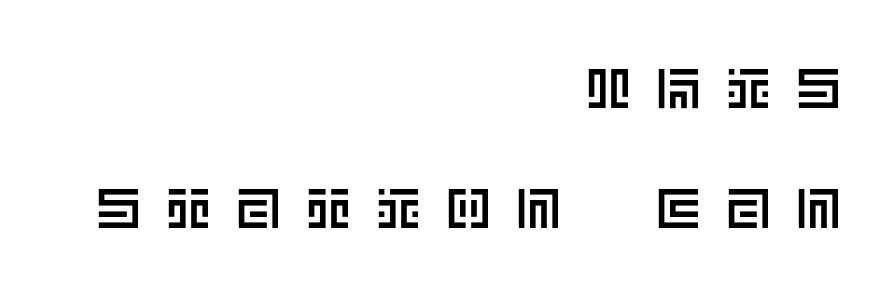
{"italic": "no", "width": "normal", "x_height": "large", "underline": "no", "align": "right", "line_spacing": "loose", "line_spacing_ratio": 2.14, "letter_spacing": "wide", "letter_spacing_em": 0.45, "glyph_px": 56}
